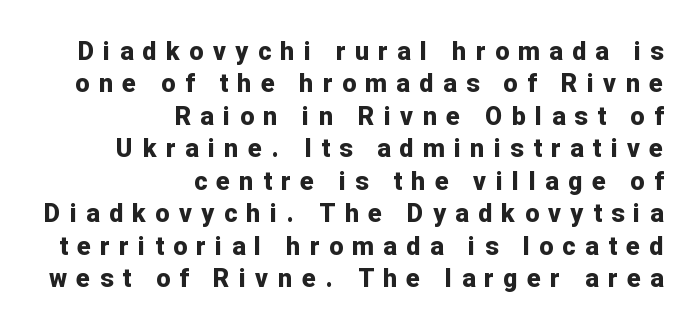
If you drew a ruler down the right edge, every line would touch it. The letters stand straight up with perfectly vertical stems. The gap between lines stays unmarked. Vertically, the passage feels balanced, rows spaced as you'd expect. Bold? Absolutely — the strokes are thick and heavy.
